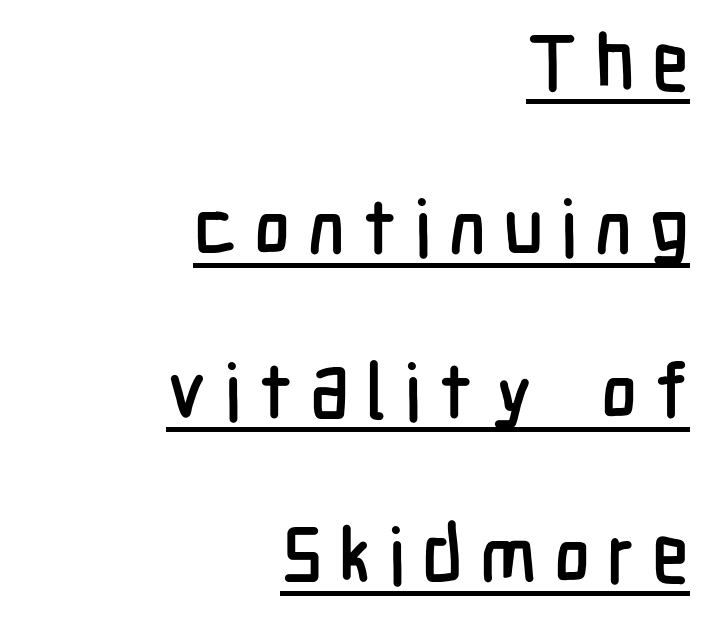
The image shows 77 px condensed sans-serif type, upright; set right-aligned, loose line spacing (2.13x), unusually wide letter spacing (+0.22 em), underlined; low stroke contrast and a medium x-height.
